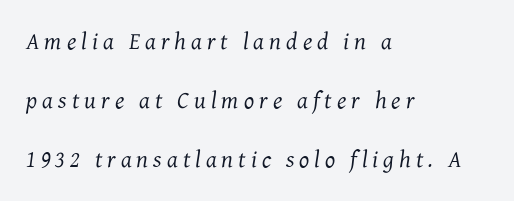
{"italic": "yes", "lean": "right", "slant_degrees": 7, "bold": "no", "underline": "no", "align": "left", "line_spacing": "loose", "line_spacing_ratio": 2.46, "letter_spacing": "wide", "letter_spacing_em": 0.21, "glyph_px": 24}
